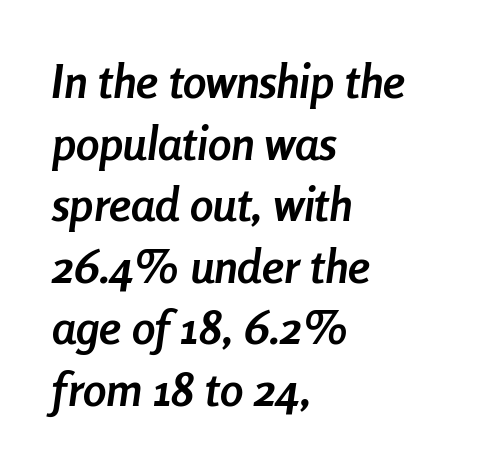
{"italic": "yes", "lean": "right", "slant_degrees": 8, "bold": "yes", "weight": "semibold", "width": "condensed", "stroke_contrast": "low", "x_height": "medium", "monospaced": "no", "underline": "no", "align": "left", "line_spacing": "normal", "line_spacing_ratio": 1.31, "letter_spacing": "normal", "letter_spacing_em": 0.0, "glyph_px": 47}
